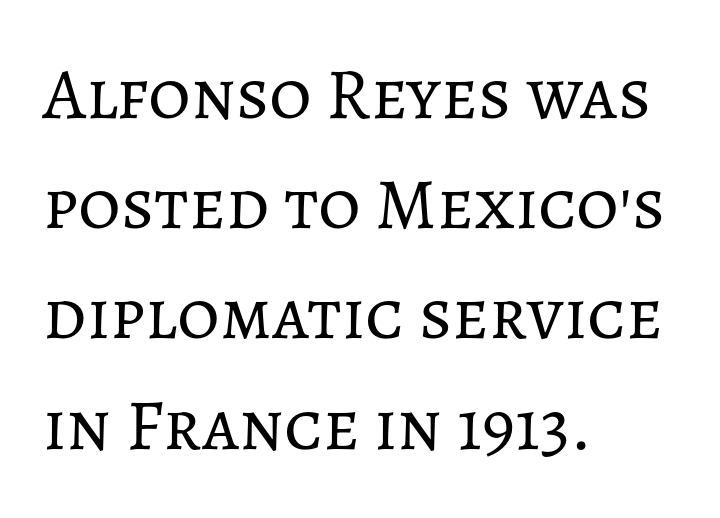
Q: Is the text bold? A: No.
Q: Is the text italic (slanted)? A: No, it is upright.
Q: Is the text underlined? A: No.
Q: How is the paragraph aligned? A: Left-aligned.
Q: Is the spacing between letters normal or unusually wide? A: Normal.
Q: Is the spacing between lines tight, normal or loose? A: Normal.
Q: Width (condensed, normal, or wide)? A: Normal.
Q: Stroke contrast? A: Low.
Q: x-height? A: Medium.
Q: Monospaced? A: No.
